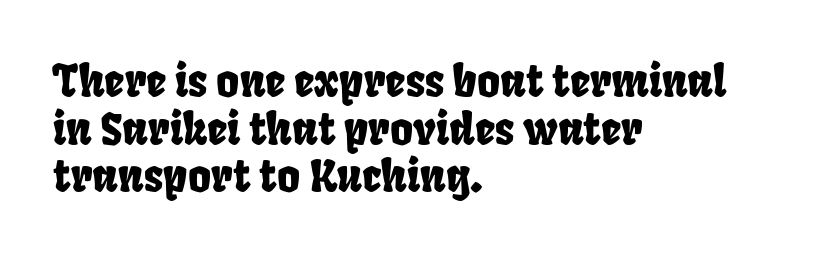
Q: Is the typeface a serif or a sans-serif typeface? A: Sans-serif.
Q: Is the text underlined? A: No.
Q: How is the paragraph aligned? A: Left-aligned.
Q: Is the spacing between letters normal or unusually wide? A: Normal.
Q: Is the spacing between lines tight, normal or loose? A: Tight.
Q: Width (condensed, normal, or wide)? A: Condensed.
Q: Stroke contrast? A: Low.
Q: x-height? A: Large.
Q: Monospaced? A: No.
